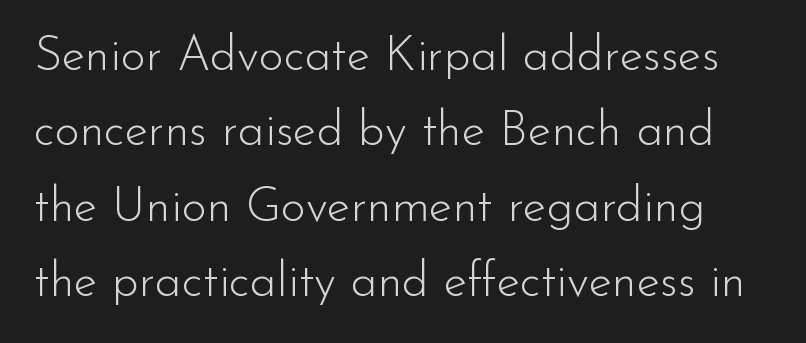
{"serif": "no", "italic": "no", "bold": "no", "weight": "light", "width": "normal", "stroke_contrast": "low", "x_height": "small", "monospaced": "no", "underline": "no", "line_spacing": "normal", "line_spacing_ratio": 1.57, "letter_spacing": "normal", "letter_spacing_em": 0.0, "glyph_px": 48}
